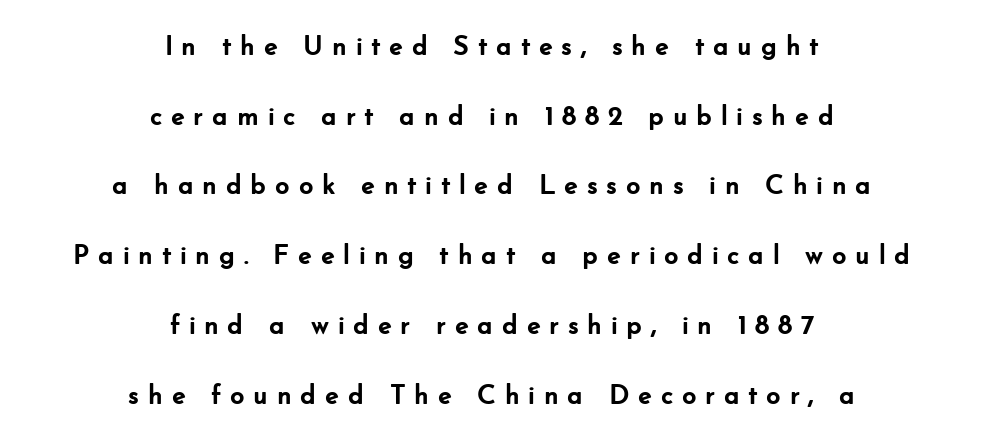
This sample has the flowing, uneven cadence of proportional lettering. The rendering shows plain stroke endings on the letterforms — a sans-serif design. Does the leading feel generous? Absolutely, it's lavish. This sample uses an upright cut, with every glyph sitting square on the baseline.
